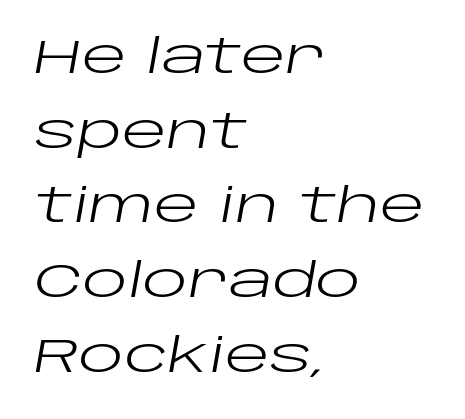
{"italic": "yes", "lean": "right", "slant_degrees": 10, "bold": "no", "weight": "regular", "width": "wide", "stroke_contrast": "low", "x_height": "large", "monospaced": "no", "underline": "no", "align": "left", "line_spacing": "normal", "line_spacing_ratio": 1.59, "letter_spacing": "normal", "letter_spacing_em": 0.0, "glyph_px": 47}
